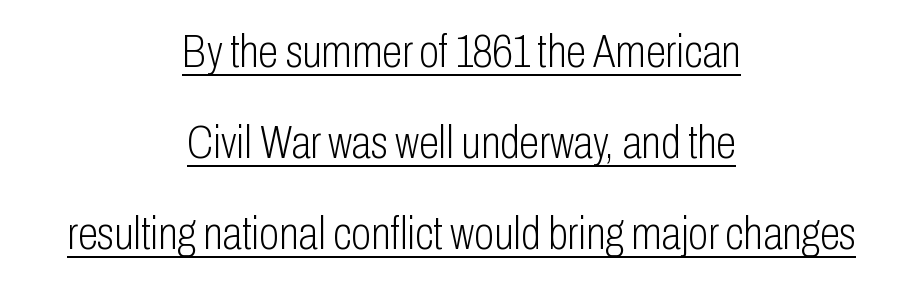
The image shows 46 px light, condensed sans-serif type, upright; set centered, loose line spacing (1.98x), normal letter spacing, underlined; low stroke contrast and a medium x-height.
